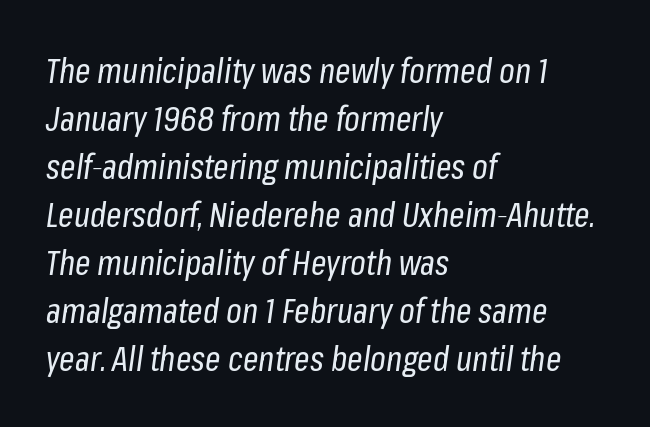
Q: Is the text bold? A: No.
Q: Is the text italic (slanted)? A: Yes, it leans right by about 8 degrees.
Q: Is the text underlined? A: No.
Q: How is the paragraph aligned? A: Left-aligned.
Q: Is the spacing between letters normal or unusually wide? A: Normal.
Q: Is the spacing between lines tight, normal or loose? A: Normal.
Q: Width (condensed, normal, or wide)? A: Condensed.
Q: Stroke contrast? A: Low.
Q: x-height? A: Medium.
Q: Monospaced? A: No.
